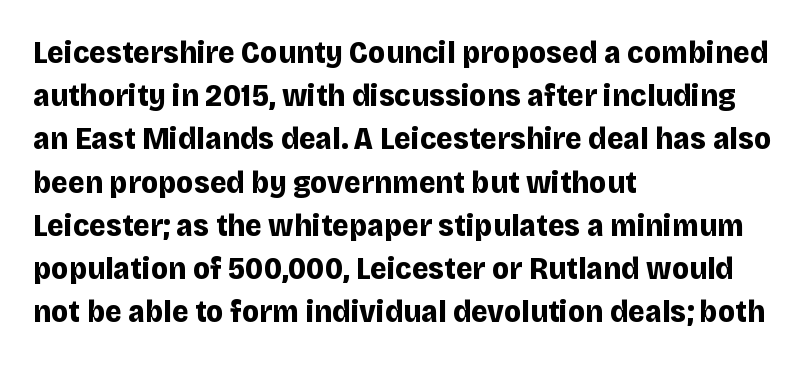
{"serif": "no", "italic": "no", "bold": "yes", "weight": "bold", "width": "normal", "stroke_contrast": "low", "x_height": "large", "monospaced": "no", "underline": "no", "align": "left", "line_spacing": "normal", "line_spacing_ratio": 1.35, "letter_spacing": "normal", "letter_spacing_em": 0.0, "glyph_px": 32}
